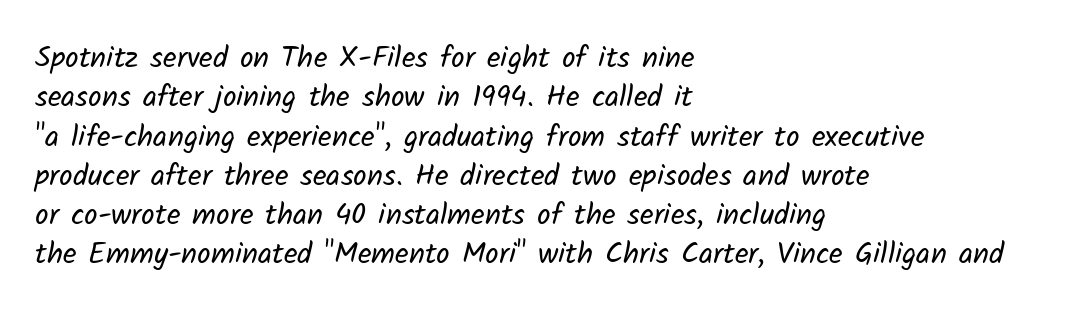
The image shows 30 px regular-weight sans-serif type; set left-aligned, normal line spacing (1.31x), normal letter spacing, not underlined; low stroke contrast and a medium x-height.
